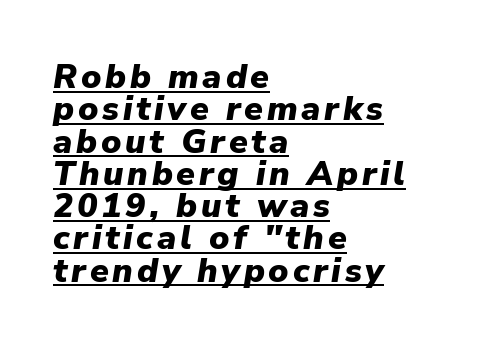
The image shows 34 px heavy type, italic (leaning right); set left-aligned, tight line spacing (0.95x), underlined; low stroke contrast and a medium x-height.
